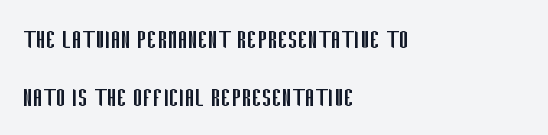
Q: Is the text bold? A: No.
Q: Is the text italic (slanted)? A: No, it is upright.
Q: Is the typeface a serif or a sans-serif typeface? A: Sans-serif.
Q: Is the text underlined? A: No.
Q: How is the paragraph aligned? A: Left-aligned.
Q: Is the spacing between letters normal or unusually wide? A: Normal.
Q: Is the spacing between lines tight, normal or loose? A: Loose.
Q: Width (condensed, normal, or wide)? A: Condensed.
Q: Stroke contrast? A: Low.
Q: x-height? A: Large.
Q: Monospaced? A: No.
